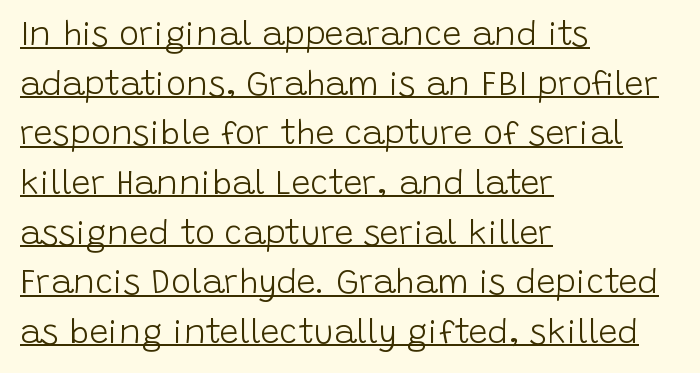
The image shows 34 px light sans-serif type, upright; set left-aligned, normal line spacing (1.46x), normal letter spacing, underlined; low stroke contrast and a large x-height.
